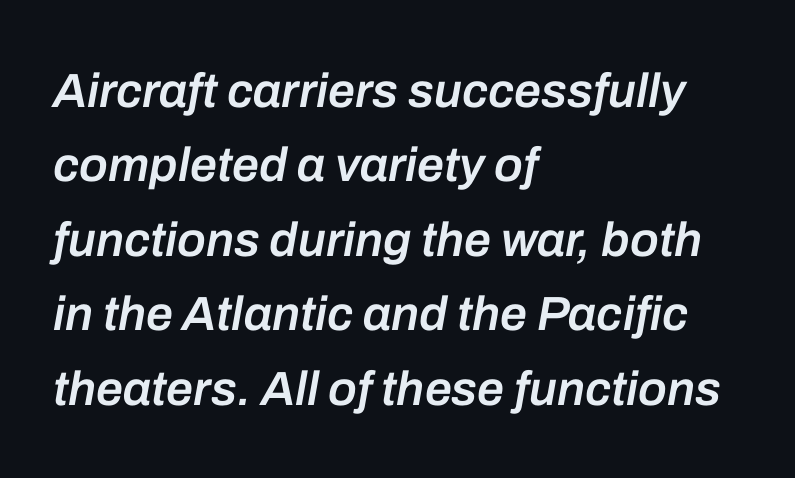
Q: Is the text bold? A: Semi-bold.
Q: Is the text italic (slanted)? A: Yes, it leans right by about 10 degrees.
Q: Is the text underlined? A: No.
Q: How is the paragraph aligned? A: Left-aligned.
Q: Is the spacing between letters normal or unusually wide? A: Normal.
Q: Is the spacing between lines tight, normal or loose? A: Normal.
Q: Width (condensed, normal, or wide)? A: Normal.
Q: Stroke contrast? A: Low.
Q: x-height? A: Medium.
Q: Monospaced? A: No.
